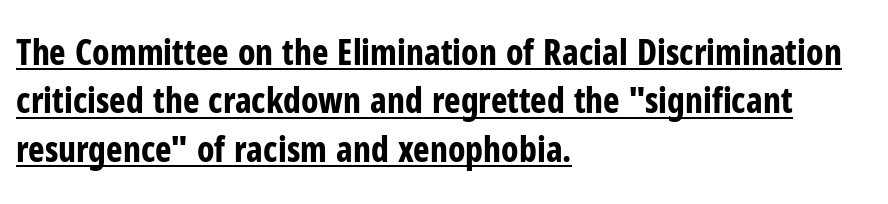
Q: Is the text bold? A: Yes.
Q: Is the text italic (slanted)? A: No, it is upright.
Q: Is the typeface a serif or a sans-serif typeface? A: Sans-serif.
Q: Is the text underlined? A: Yes.
Q: How is the paragraph aligned? A: Left-aligned.
Q: Is the spacing between letters normal or unusually wide? A: Normal.
Q: Is the spacing between lines tight, normal or loose? A: Normal.
Q: Width (condensed, normal, or wide)? A: Condensed.
Q: Stroke contrast? A: Low.
Q: x-height? A: Medium.
Q: Monospaced? A: No.
